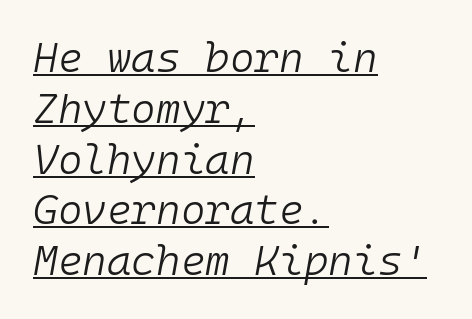
{"italic": "yes", "lean": "right", "slant_degrees": 10, "bold": "no", "weight": "light", "width": "normal", "stroke_contrast": "low", "x_height": "medium", "monospaced": "yes", "underline": "yes", "align": "left", "line_spacing_ratio": 1.21, "letter_spacing": "normal", "letter_spacing_em": 0.0, "glyph_px": 42}
